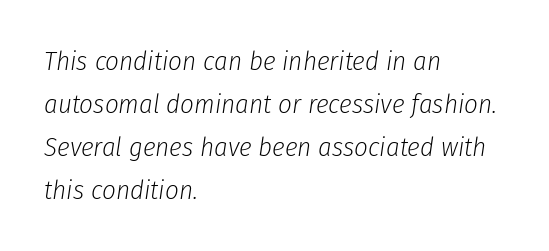
The image shows 27 px text type, italic (leaning right); set left-aligned, normal line spacing (1.59x), normal letter spacing, not underlined.
